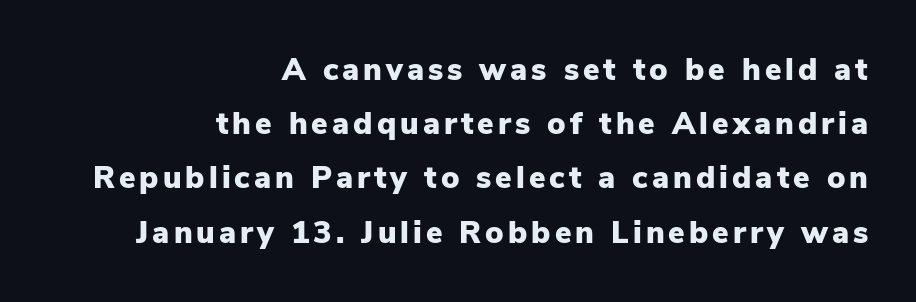
Q: Is the text bold? A: Yes.
Q: Is the text italic (slanted)? A: No, it is upright.
Q: Is the typeface a serif or a sans-serif typeface? A: Sans-serif.
Q: Is the text underlined? A: No.
Q: How is the paragraph aligned? A: Right-aligned.
Q: Width (condensed, normal, or wide)? A: Normal.
Q: Stroke contrast? A: Low.
Q: x-height? A: Medium.
Q: Monospaced? A: No.
